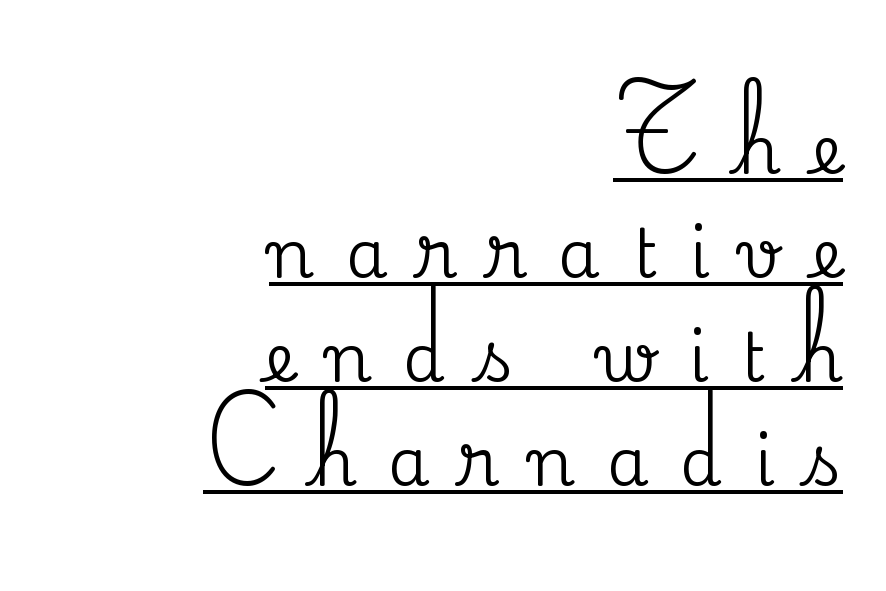
The image shows 67 px serif type, upright; set right-aligned, normal line spacing (1.55x), unusually wide letter spacing (+0.47 em), underlined; medium stroke contrast and a small x-height.
